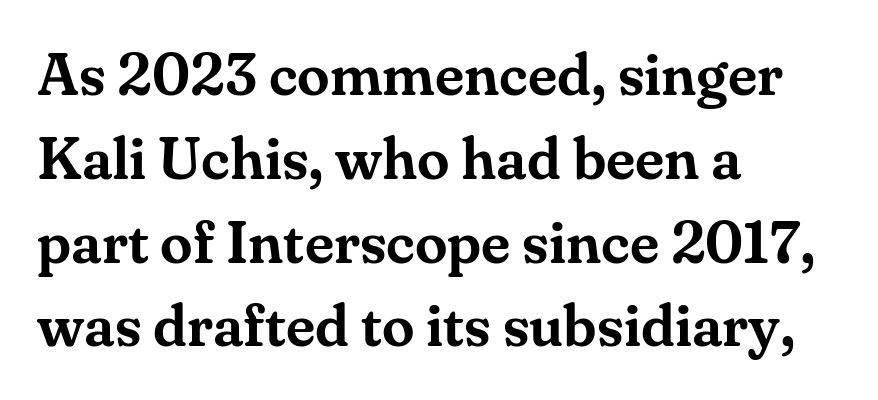
Nobody touched the tracking dial on this one. A typesetter would call this proportional, since set widths differ per character. Horizontal alignment here is leftward, the default for most running prose. Stroke terminals: seriffed.
